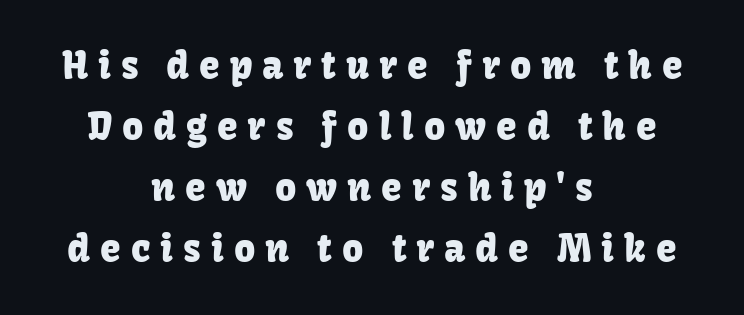
Glance below the letters and you will spot only blank space. Casual observation: everything's sitting right in the middle. Glyph-to-glyph distance is far greater than everyday printed text. Upright lettering throughout. Character widths vary here, with narrow letters taking less room than wide ones.
